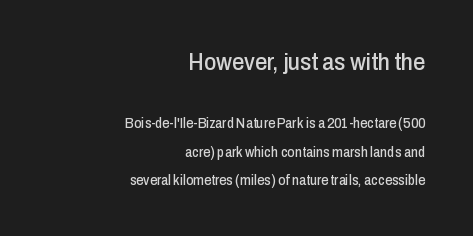
{"italic": "no", "underline": "no", "align": "right", "line_spacing": "loose", "line_spacing_ratio": 2.01, "letter_spacing": "normal", "letter_spacing_em": 0.0, "larger_block": "first", "size_ratio": 1.71, "glyph_px": 24}
